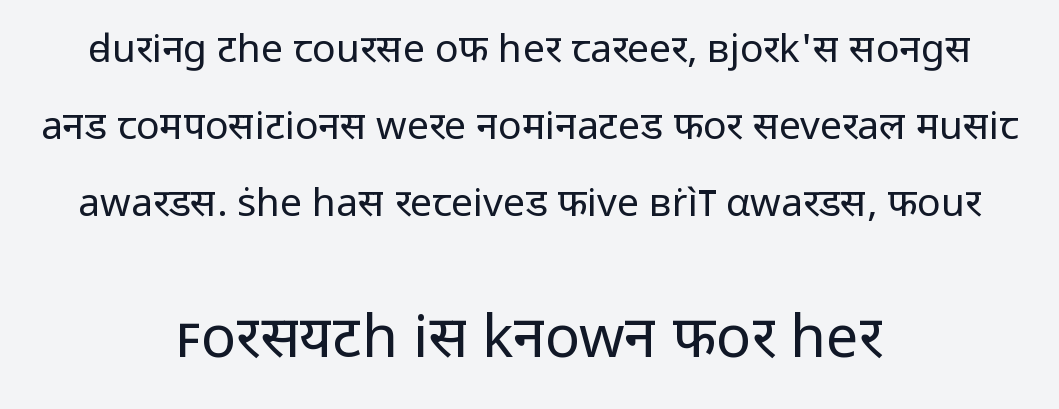
The image shows 58 px regular-weight sans-serif type, upright; set centered, loose line spacing (1.98x), normal letter spacing, not underlined; the second (bottom) block is 1.49x larger; low stroke contrast and a medium x-height.
